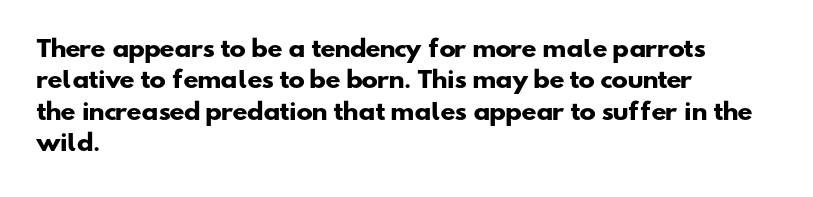
Students, this is bold: see how much ink each stroke carries. A typesetter would call this leading conventional body-copy spacing. A classic flush-left, rag-right setting is used for this passage. Does extra space separate the letters? No, they use regular spacing.
